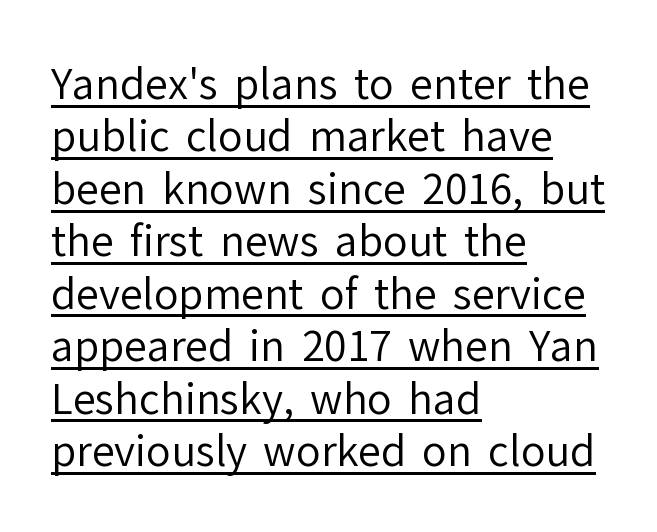
{"serif": "no", "italic": "no", "bold": "no", "weight": "regular", "width": "normal", "stroke_contrast": "low", "x_height": "medium", "monospaced": "no", "underline": "yes", "align": "left", "line_spacing": "normal", "line_spacing_ratio": 1.28, "letter_spacing": "normal", "letter_spacing_em": 0.0, "glyph_px": 41}
